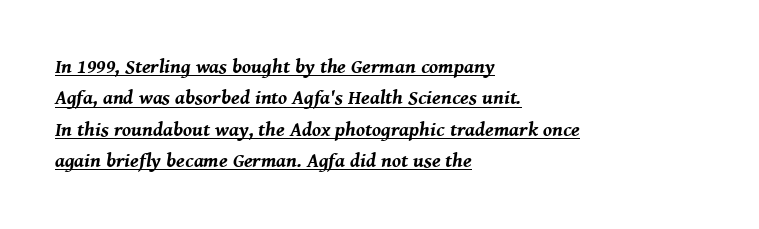
The image shows 20 px bold type, italic (leaning right); set left-aligned, normal line spacing (1.57x), normal letter spacing, underlined.
